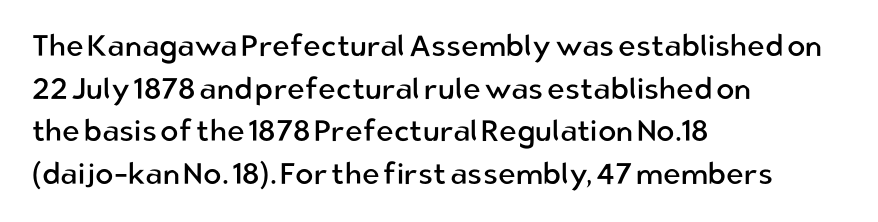
Q: Is the text bold? A: No.
Q: Is the text italic (slanted)? A: No, it is upright.
Q: Is the typeface a serif or a sans-serif typeface? A: Sans-serif.
Q: Is the text underlined? A: No.
Q: How is the paragraph aligned? A: Left-aligned.
Q: Is the spacing between letters normal or unusually wide? A: Normal.
Q: Is the spacing between lines tight, normal or loose? A: Normal.
Q: Width (condensed, normal, or wide)? A: Normal.
Q: Stroke contrast? A: Low.
Q: x-height? A: Medium.
Q: Monospaced? A: No.
